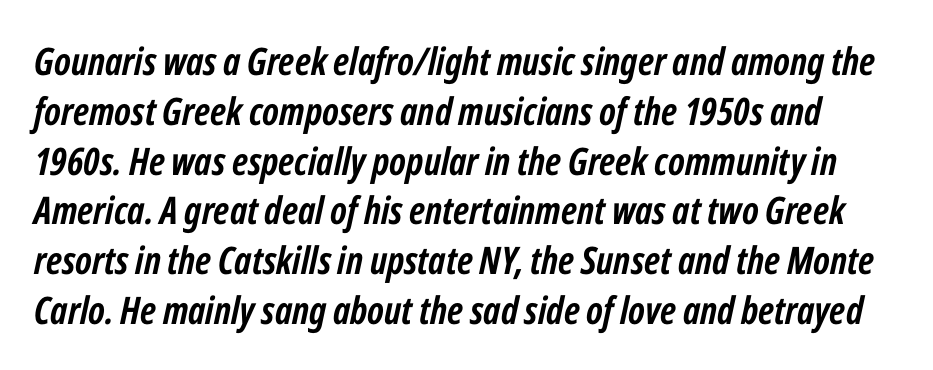
{"italic": "yes", "lean": "right", "slant_degrees": 12, "bold": "yes", "weight": "semibold", "width": "condensed", "stroke_contrast": "low", "x_height": "medium", "monospaced": "no", "underline": "no", "line_spacing": "normal", "line_spacing_ratio": 1.31, "letter_spacing": "normal", "letter_spacing_em": 0.0, "glyph_px": 38}
